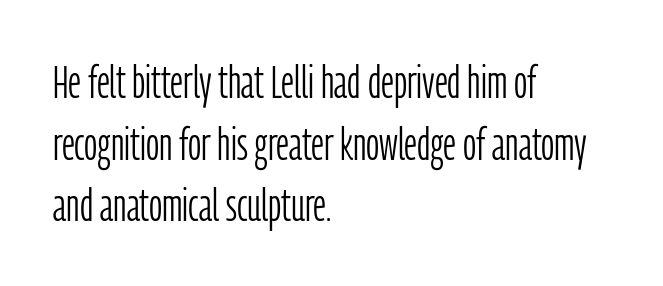
{"serif": "no", "italic": "no", "bold": "no", "weight": "light", "width": "condensed", "stroke_contrast": "low", "x_height": "medium", "monospaced": "no", "underline": "no", "align": "left", "line_spacing": "normal", "line_spacing_ratio": 1.34, "letter_spacing": "normal", "letter_spacing_em": 0.0, "glyph_px": 46}
